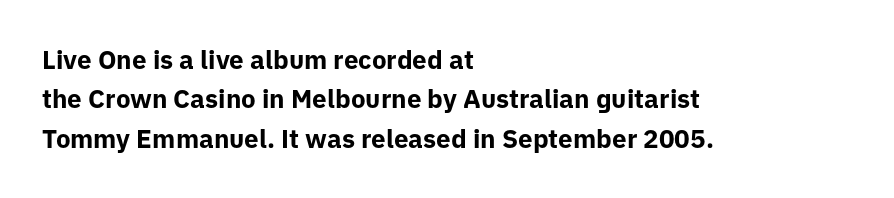
Typeset ragged right — the left edge is the straight one. The passage shown is not underscored anywhere. The lettering stays uniformly vertical, giving the passage a roman look. Short note: letters normally spaced.
